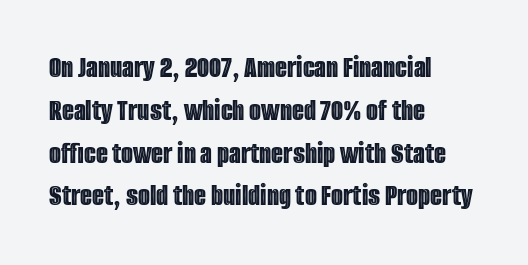
Q: Is the text italic (slanted)? A: No, it is upright.
Q: Is the text underlined? A: No.
Q: How is the paragraph aligned? A: Left-aligned.
Q: Is the spacing between letters normal or unusually wide? A: Normal.
Q: Is the spacing between lines tight, normal or loose? A: Normal.
Q: Width (condensed, normal, or wide)? A: Condensed.
Q: x-height? A: Large.
Q: Monospaced? A: No.
